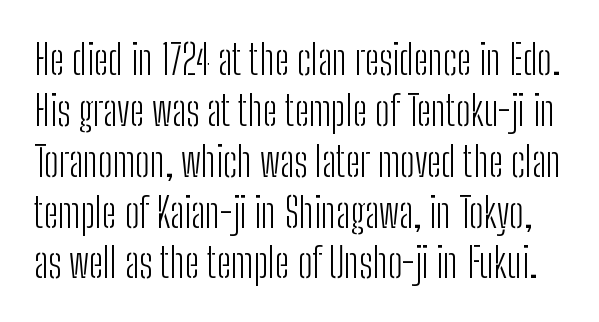
Unlike italic type, these characters show no tilt at all. Here the designer chose a conventional face with non-uniform glyph widths. This reads as an unemphasized weight, regular at the heaviest. Letter spacing: default. This sample uses a sans-serif face. The foot of each line stays bare and open.
